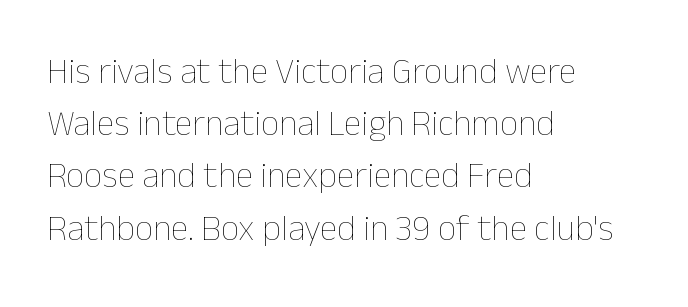
{"italic": "no", "bold": "no", "weight": "thin", "width": "normal", "stroke_contrast": "low", "x_height": "medium", "monospaced": "no", "underline": "no", "align": "left", "line_spacing": "normal", "line_spacing_ratio": 1.45, "letter_spacing": "normal", "letter_spacing_em": 0.0, "glyph_px": 36}
